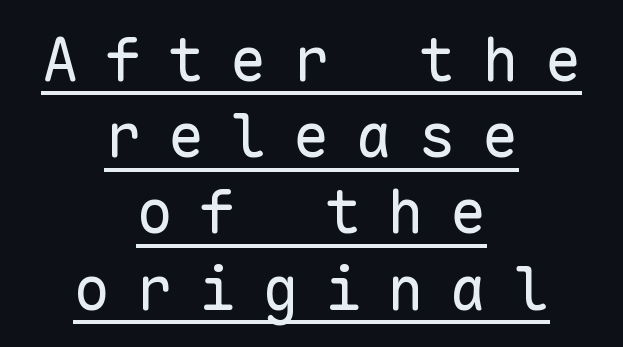
The image shows 61 px regular-weight sans-serif type, upright, monospaced; set centered, normal line spacing (1.25x), unusually wide letter spacing (+0.43 em), underlined; low stroke contrast and a medium x-height.
